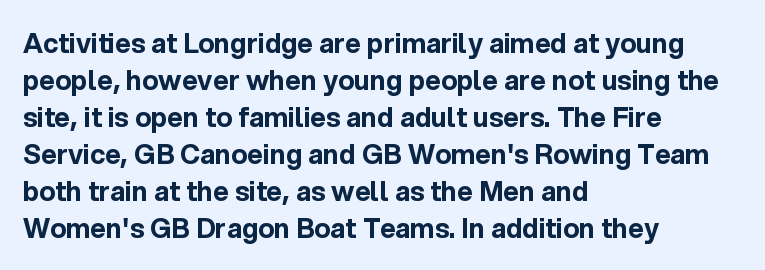
The image shows 27 px bold type, upright; set left-aligned, normal line spacing (1.37x), normal letter spacing, not underlined.
